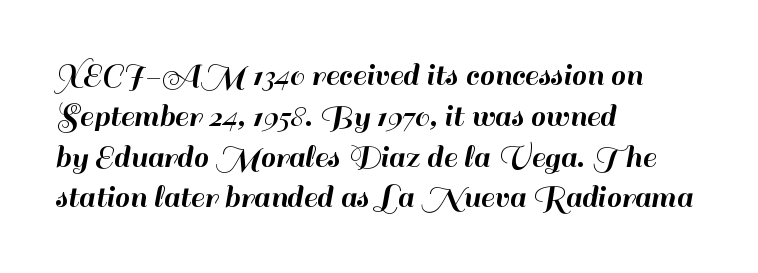
{"serif": "no", "width": "normal", "stroke_contrast": "high", "x_height": "small", "monospaced": "no", "underline": "no", "align": "left", "line_spacing_ratio": 1.2, "letter_spacing": "normal", "letter_spacing_em": 0.0, "glyph_px": 34}
